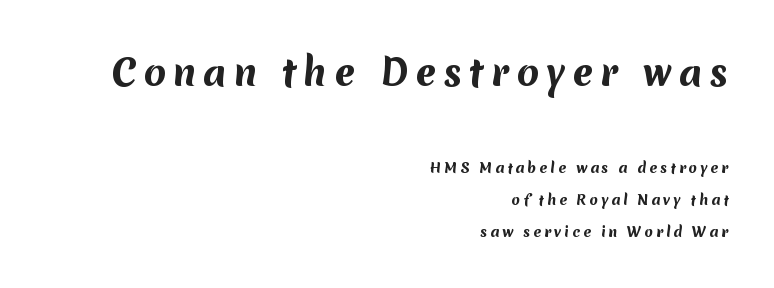
{"serif": "no", "bold": "yes", "weight": "bold", "width": "normal", "stroke_contrast": "medium", "x_height": "medium", "monospaced": "no", "underline": "no", "align": "right", "line_spacing": "loose", "line_spacing_ratio": 2.28, "letter_spacing": "wide", "letter_spacing_em": 0.2, "larger_block": "first", "size_ratio": 2.57, "glyph_px": 36}
